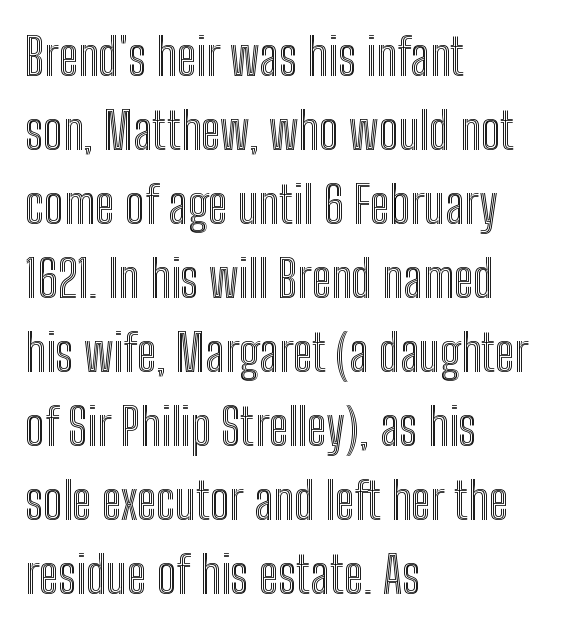
Q: Is the text italic (slanted)? A: No, it is upright.
Q: Is the text underlined? A: No.
Q: How is the paragraph aligned? A: Left-aligned.
Q: Is the spacing between letters normal or unusually wide? A: Normal.
Q: Is the spacing between lines tight, normal or loose? A: Normal.
Q: Width (condensed, normal, or wide)? A: Condensed.
Q: x-height? A: Medium.
Q: Monospaced? A: No.
